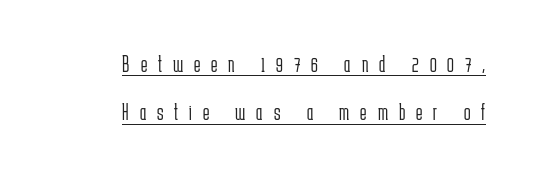
The image shows 24 px text type, upright; set right-aligned, loose line spacing (2.01x), unusually wide letter spacing (+0.46 em), underlined.
